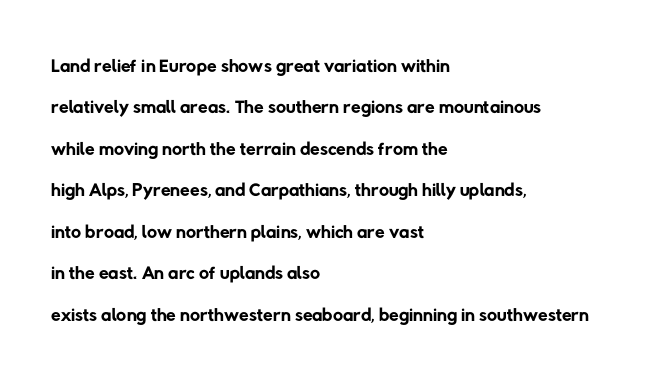
Q: Is the text bold? A: No.
Q: Is the typeface a serif or a sans-serif typeface? A: Sans-serif.
Q: Is the text underlined? A: No.
Q: How is the paragraph aligned? A: Left-aligned.
Q: Is the spacing between letters normal or unusually wide? A: Normal.
Q: Is the spacing between lines tight, normal or loose? A: Normal.
Q: Width (condensed, normal, or wide)? A: Normal.
Q: Stroke contrast? A: Low.
Q: x-height? A: Medium.
Q: Monospaced? A: No.
